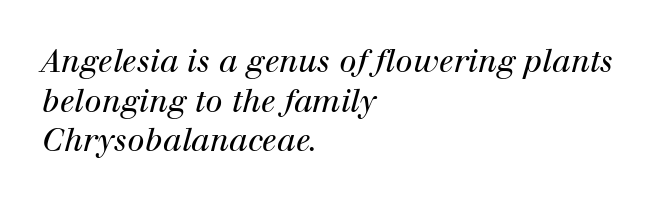
The image shows 31 px regular-weight serif type, italic (leaning right); set left-aligned, normal line spacing (1.28x), normal letter spacing, not underlined; high stroke contrast and a medium x-height.
